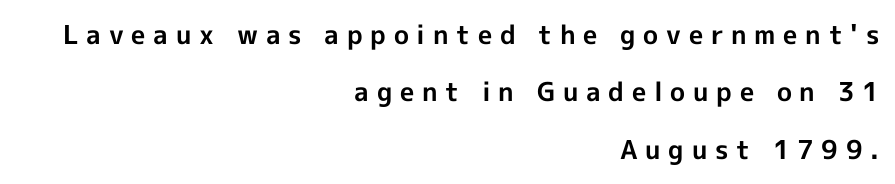
The space between consecutive lines is lavish. Compared with typical body copy, the letter spacing here is much looser. The glyphs have the mass of a bold cut. Leftover space on each line is placed entirely before the opening word. It's the straight-up-and-down kind of type.
